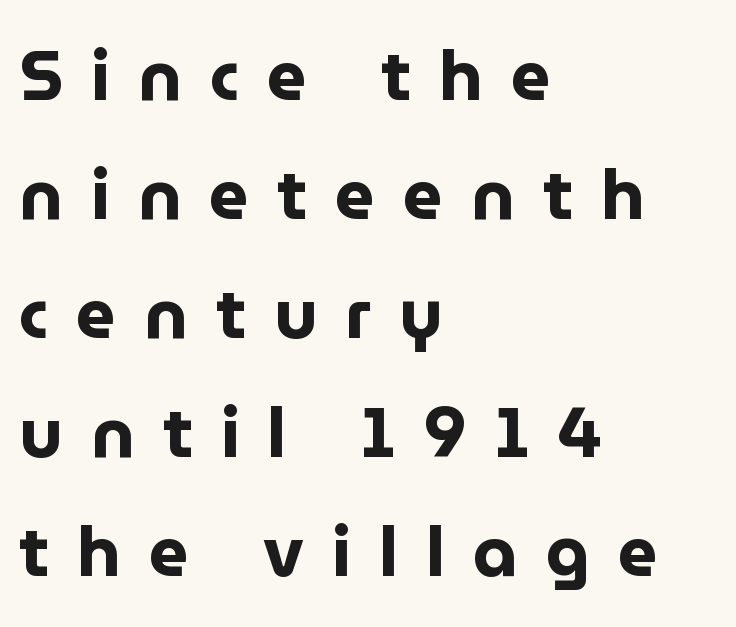
{"serif": "no", "italic": "no", "bold": "yes", "weight": "bold", "width": "normal", "stroke_contrast": "low", "x_height": "medium", "monospaced": "no", "underline": "no", "align": "left", "line_spacing": "normal", "line_spacing_ratio": 1.7, "letter_spacing": "wide", "letter_spacing_em": 0.4, "glyph_px": 70}
